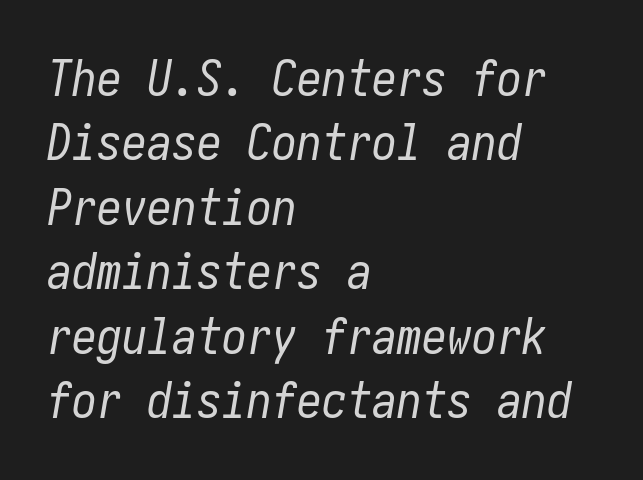
Q: Is the text bold? A: No.
Q: Is the text italic (slanted)? A: Yes, it leans right by about 10 degrees.
Q: Is the text underlined? A: No.
Q: How is the paragraph aligned? A: Left-aligned.
Q: Is the spacing between letters normal or unusually wide? A: Normal.
Q: Is the spacing between lines tight, normal or loose? A: Normal.
Q: Width (condensed, normal, or wide)? A: Condensed.
Q: Stroke contrast? A: Low.
Q: x-height? A: Medium.
